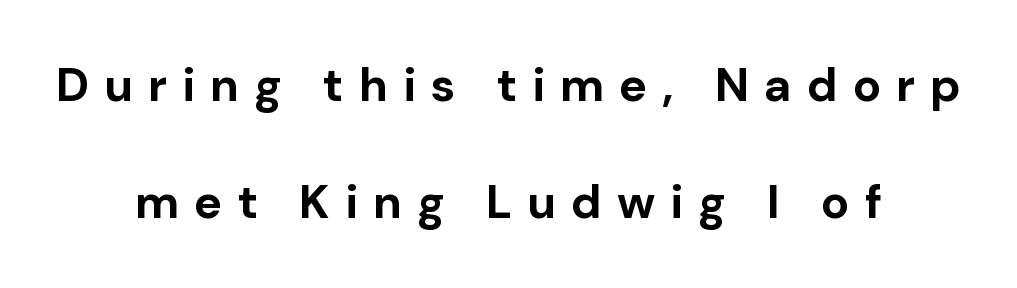
The compositor balanced each line on the midline. The rendering shows plain stroke endings on the letterforms — a sans-serif design. No word sits above an underline. The passage shown is typed in a proportional face where columns would drift. Unlike italic type, these characters show no tilt at all. Summary of vertical rhythm: relaxed, with wide interline spacing.
